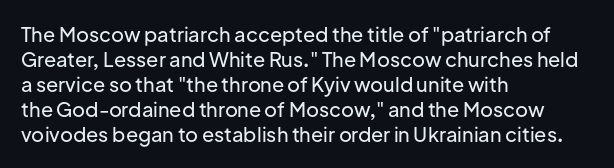
{"italic": "no", "underline": "no", "align": "left", "line_spacing": "normal", "line_spacing_ratio": 1.25, "letter_spacing": "normal", "letter_spacing_em": 0.0, "glyph_px": 20}
